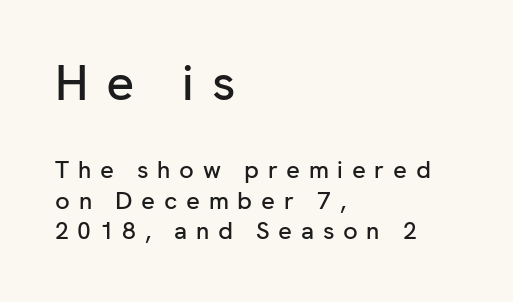
The image shows 49 px sans-serif type, upright; set left-aligned, normal line spacing (1.27x), unusually wide letter spacing (+0.36 em), not underlined; the first (top) block is 2.04x larger; low stroke contrast and a medium x-height.
